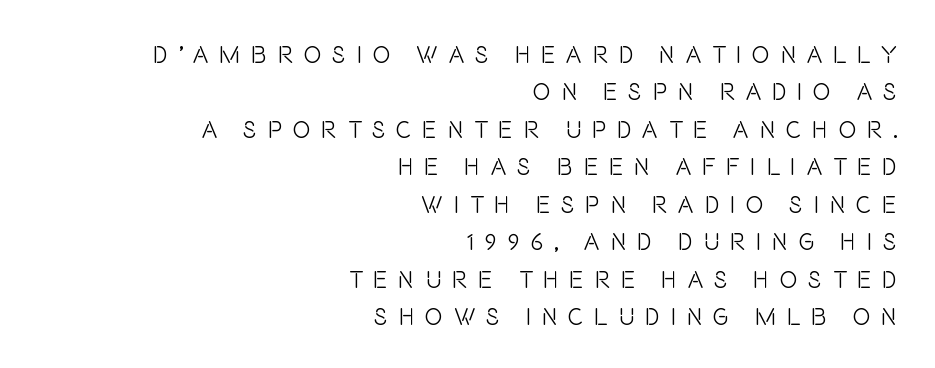
{"italic": "no", "bold": "no", "underline": "no", "align": "right", "line_spacing": "normal", "line_spacing_ratio": 1.56, "letter_spacing": "wide", "letter_spacing_em": 0.44, "glyph_px": 24}
